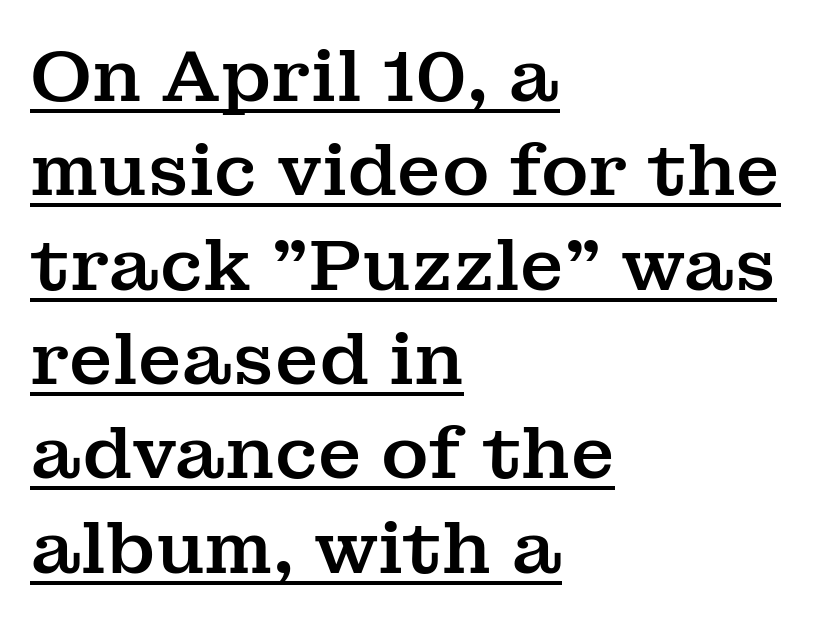
The passage shown stacks its lines at a standard gap. Does extra space separate the letters? No, they use regular spacing. Character widths vary here, with narrow letters taking less room than wide ones. Upright lettering throughout. Emphasis is given by a line drawn under the lettering.
